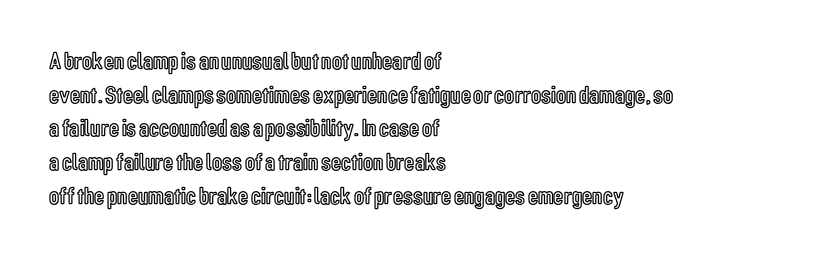
{"italic": "no", "underline": "no", "align": "left", "line_spacing": "normal", "line_spacing_ratio": 1.35, "letter_spacing": "normal", "letter_spacing_em": 0.0, "glyph_px": 25}
